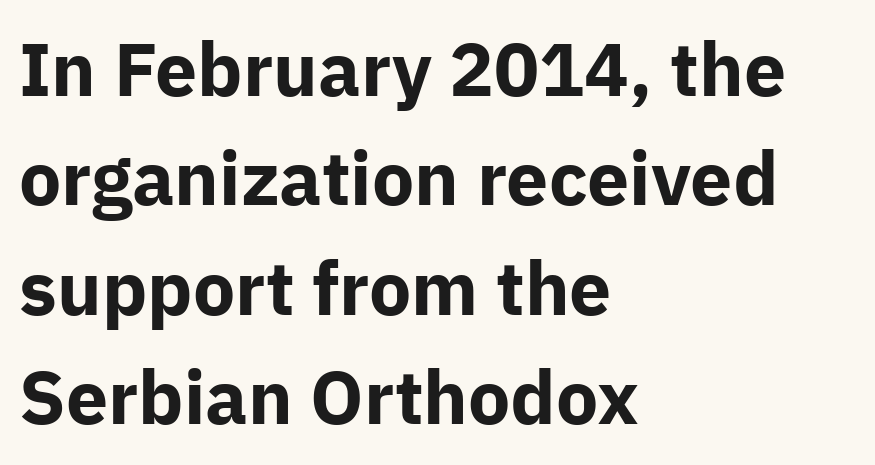
Q: Is the text bold? A: Yes.
Q: Is the text italic (slanted)? A: No, it is upright.
Q: Is the typeface a serif or a sans-serif typeface? A: Sans-serif.
Q: Is the text underlined? A: No.
Q: How is the paragraph aligned? A: Left-aligned.
Q: Is the spacing between letters normal or unusually wide? A: Normal.
Q: Is the spacing between lines tight, normal or loose? A: Normal.
Q: Width (condensed, normal, or wide)? A: Normal.
Q: Stroke contrast? A: Low.
Q: x-height? A: Medium.
Q: Monospaced? A: No.
